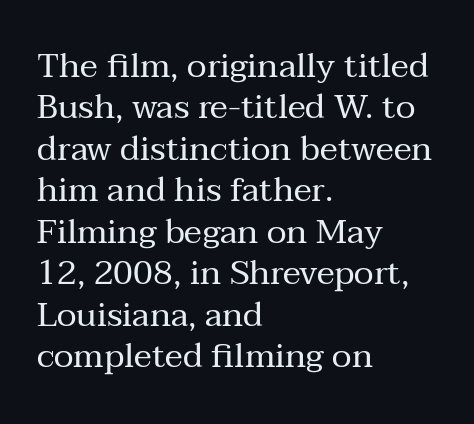
{"serif": "yes", "italic": "no", "bold": "no", "weight": "regular", "width": "normal", "stroke_contrast": "medium", "x_height": "medium", "monospaced": "no", "underline": "no", "align": "left", "line_spacing_ratio": 1.22, "letter_spacing": "normal", "letter_spacing_em": 0.0, "glyph_px": 34}
